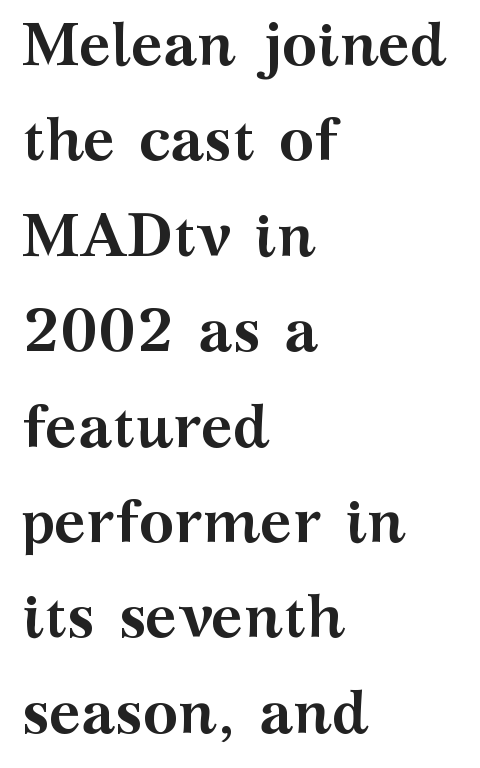
{"serif": "yes", "italic": "no", "bold": "yes", "weight": "semibold", "width": "wide", "stroke_contrast": "medium", "x_height": "medium", "monospaced": "no", "underline": "no", "align": "left", "line_spacing": "normal", "line_spacing_ratio": 1.59, "letter_spacing": "normal", "letter_spacing_em": 0.0, "glyph_px": 60}
